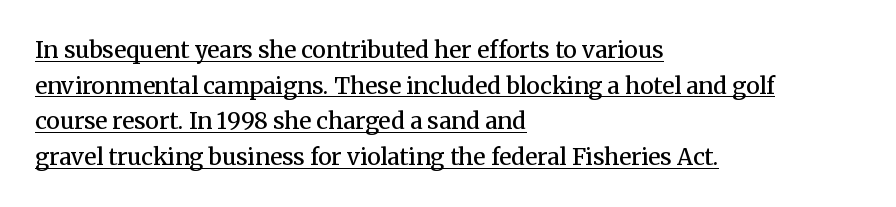
Underline: present. Caption: multi-line text, flush left, ragged right. The lettering stays uniformly vertical, giving the passage a roman look. A semibold gives these letters moderate extra thickness, short of bold. The horizontal fit of the characters is conventional and even.
